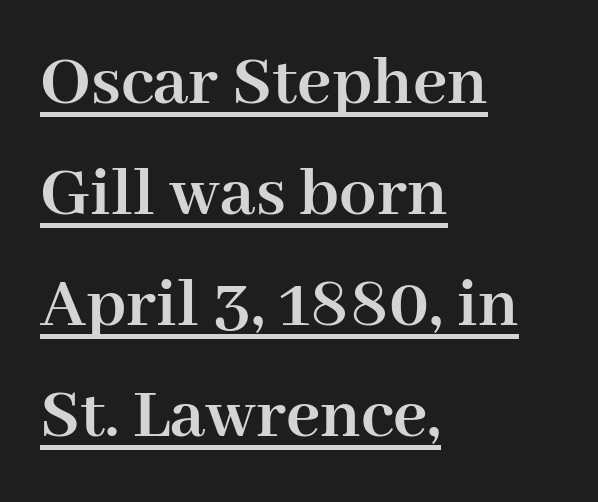
Q: Is the text bold? A: Yes.
Q: Is the text italic (slanted)? A: No, it is upright.
Q: Is the typeface a serif or a sans-serif typeface? A: Serif.
Q: Is the text underlined? A: Yes.
Q: How is the paragraph aligned? A: Left-aligned.
Q: Is the spacing between letters normal or unusually wide? A: Normal.
Q: Is the spacing between lines tight, normal or loose? A: Normal.
Q: Width (condensed, normal, or wide)? A: Normal.
Q: Stroke contrast? A: High.
Q: x-height? A: Medium.
Q: Monospaced? A: No.
